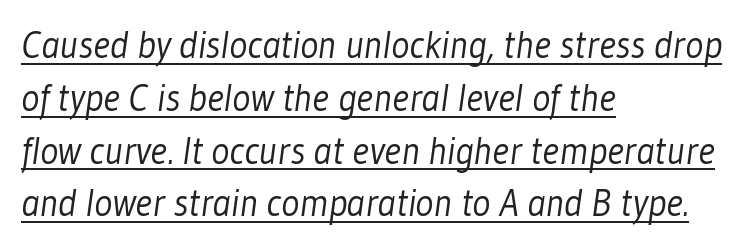
Casual observation: everything's shoved over to the left. Is there much room between lines? A standard amount, neither cramped nor airy. A light-to-regular cut is what we see here. The horizontal fit of the characters is conventional and even. The face used here is proportionally spaced, like ordinary book or web type.
